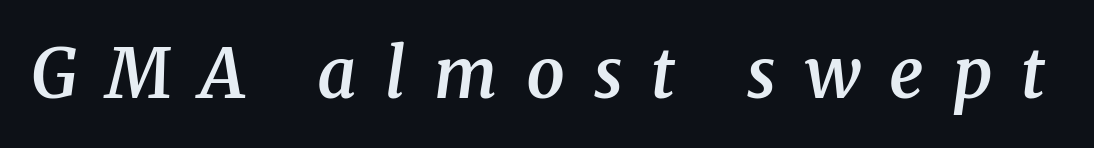
Q: Is the text bold? A: Semi-bold.
Q: Is the text italic (slanted)? A: Yes, it leans right by about 8 degrees.
Q: Is the typeface a serif or a sans-serif typeface? A: Serif.
Q: Is the text underlined? A: No.
Q: Is the spacing between letters normal or unusually wide? A: Unusually wide.
Q: Width (condensed, normal, or wide)? A: Normal.
Q: Stroke contrast? A: Medium.
Q: x-height? A: Medium.
Q: Monospaced? A: No.
